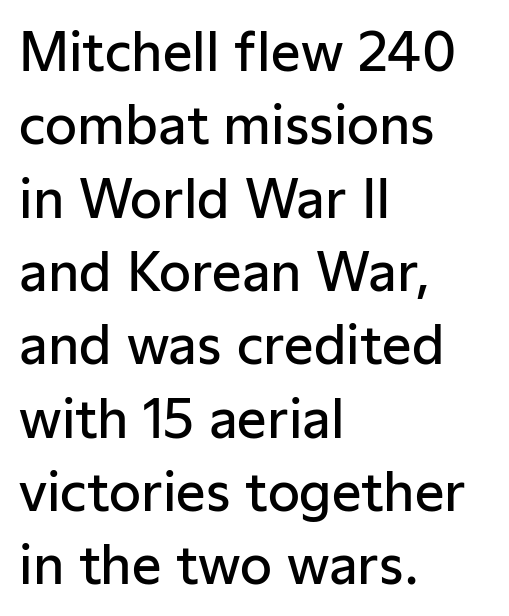
{"serif": "no", "italic": "no", "bold": "semi", "weight": "semibold", "width": "normal", "stroke_contrast": "low", "x_height": "medium", "monospaced": "no", "underline": "no", "align": "left", "line_spacing": "normal", "line_spacing_ratio": 1.41, "letter_spacing": "normal", "letter_spacing_em": 0.0, "glyph_px": 52}
